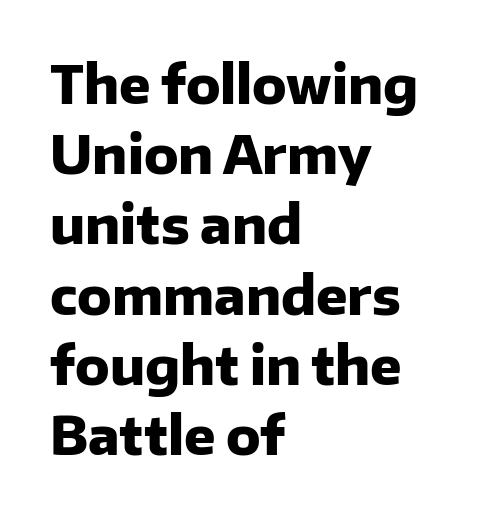
The image shows 52 px heavy sans-serif type, upright; set left-aligned, normal line spacing (1.35x), normal letter spacing, not underlined; low stroke contrast and a medium x-height.
